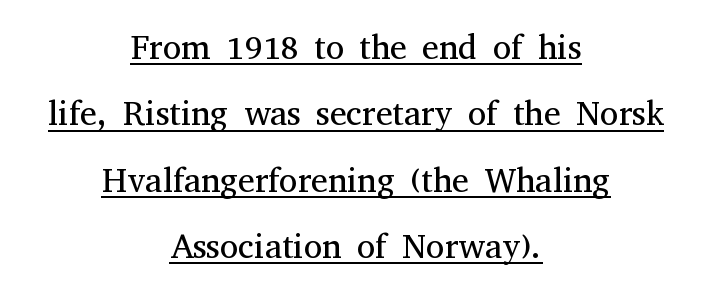
The image shows 34 px regular-weight serif type, upright; set centered, loose line spacing (1.95x), normal letter spacing, underlined; medium stroke contrast and a medium x-height.
